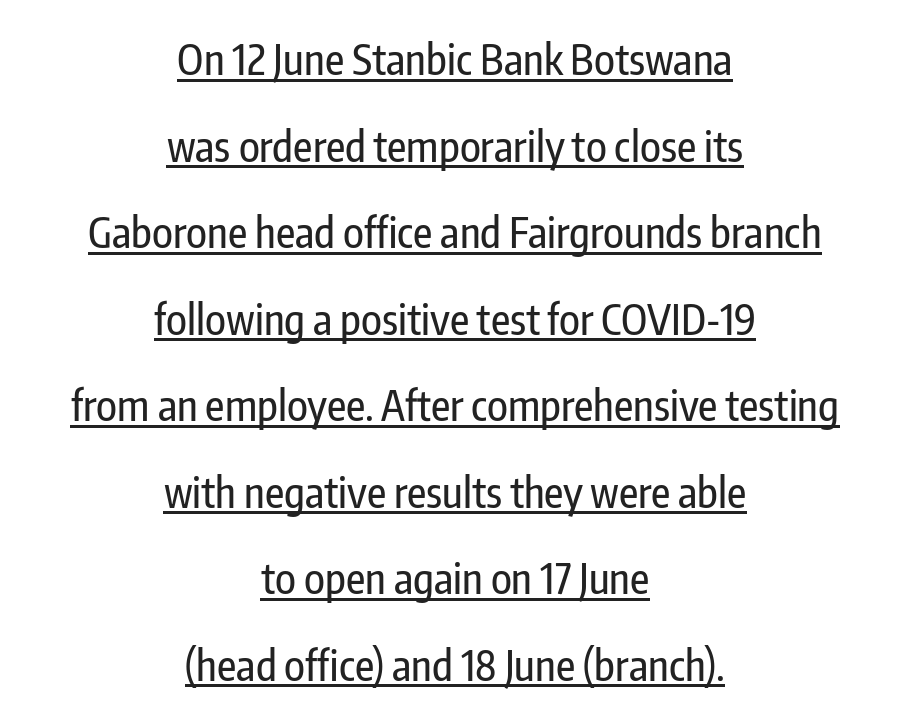
These lines keep a tight, regular rhythm from letter to letter. Quick note: not italic, upright. The rag falls on both sides of this text block equally. Regarding serifs, this sample does without them. Each letter keeps its own natural width here, so spacing adapts to shape. In terms of leading, this rendering errs on the spacious side.
